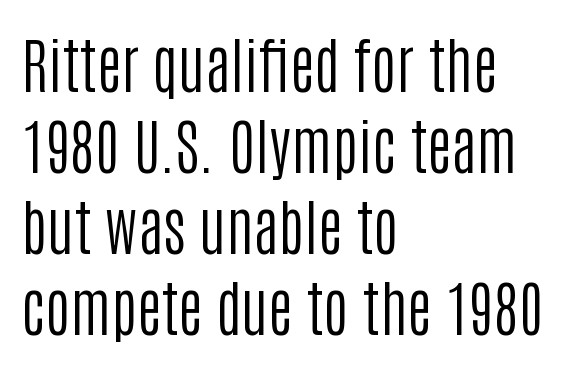
The image shows 61 px regular-weight, condensed sans-serif type, upright; set left-aligned, normal line spacing (1.33x), normal letter spacing, not underlined; low stroke contrast and a large x-height.
